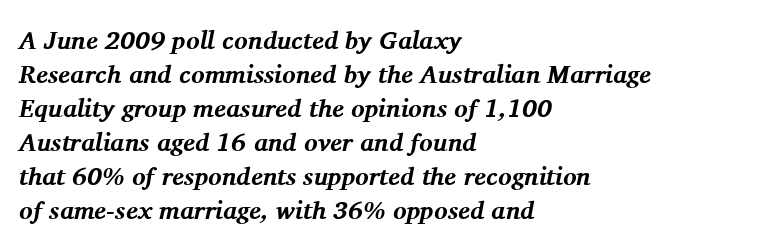
A student would call this left alignment; a typographer would say flush left, rag right. Inter-character spacing is left at the font's built-in metrics. Does the leading feel generous? No, just average. The foot of each line stays bare and open. Posture: slanted.
